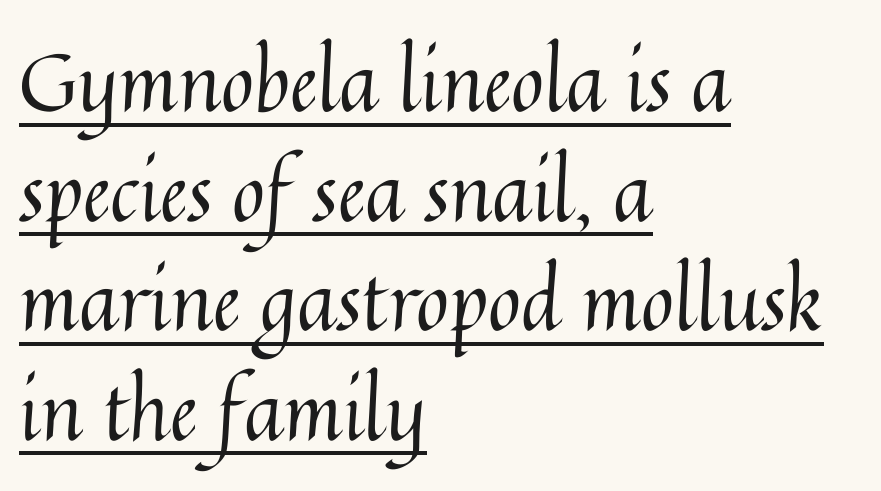
{"bold": "no", "weight": "regular", "width": "normal", "stroke_contrast": "medium", "x_height": "medium", "monospaced": "no", "underline": "yes", "align": "left", "line_spacing": "normal", "line_spacing_ratio": 1.37, "letter_spacing": "normal", "letter_spacing_em": 0.0, "glyph_px": 80}
